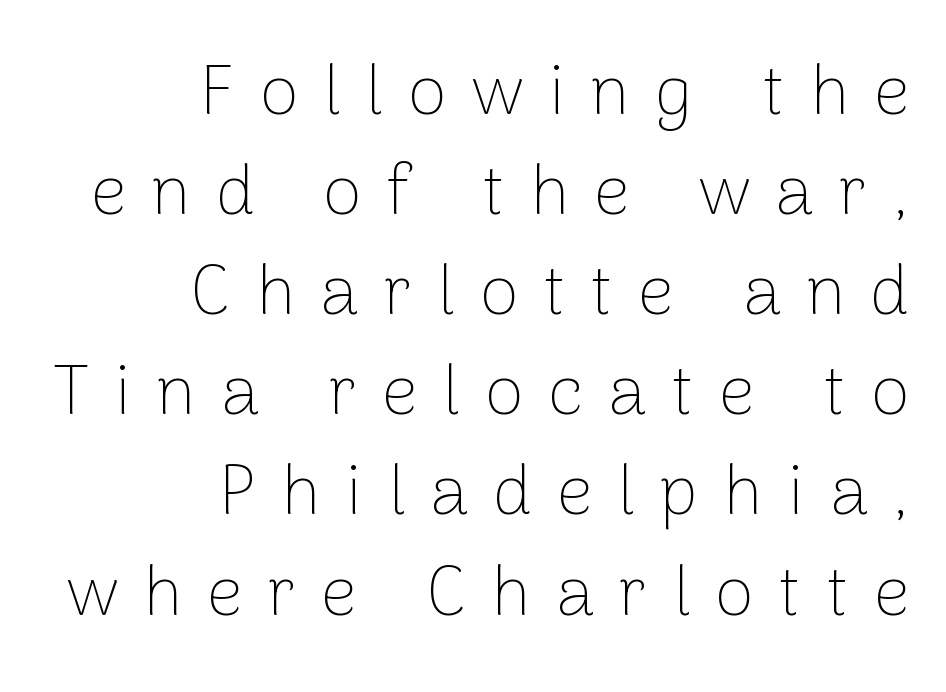
Observe the wide spacing: letters keep a clear distance from each other. Descender tails drop into unmarked territory. The setting favours the right margin, as signatures and pull-quotes sometimes do. A typesetter would call this leading conventional body-copy spacing. Tall strokes in this sample are plumb rather than angled.
